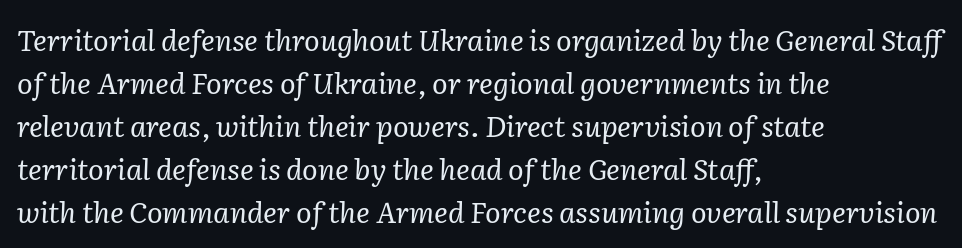
A typesetter would label this face a serif. The letterforms sit shoulder to shoulder at normal distance. Character widths vary here, with narrow letters taking less room than wide ones. The foot of each line stays bare and open. Each new line begins a customary step beneath the previous one.
